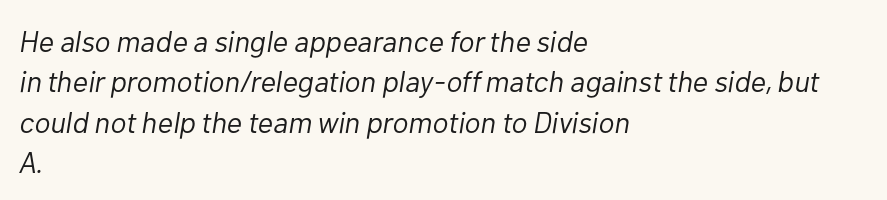
The image shows 30 px light type, italic (leaning right); set left-aligned, normal line spacing (1.35x), normal letter spacing, not underlined; low stroke contrast and a medium x-height.
